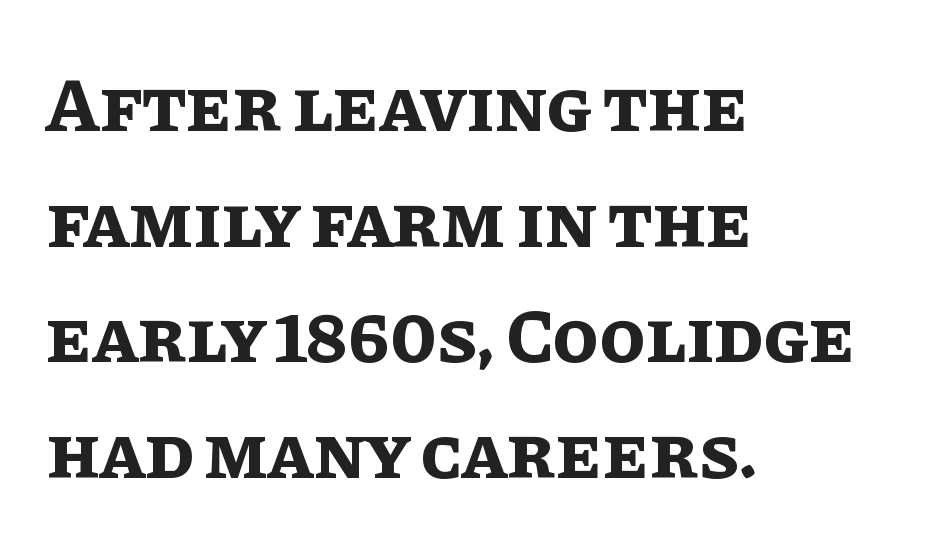
The image shows 76 px bold type, upright; set left-aligned, normal line spacing (1.52x), normal letter spacing, not underlined; low stroke contrast and a large x-height.
